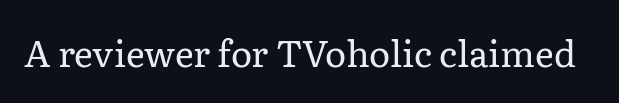
Q: Is the text bold? A: No.
Q: Is the text italic (slanted)? A: No, it is upright.
Q: Is the typeface a serif or a sans-serif typeface? A: Serif.
Q: Is the text underlined? A: No.
Q: Is the spacing between letters normal or unusually wide? A: Normal.
Q: Width (condensed, normal, or wide)? A: Normal.
Q: Stroke contrast? A: Low.
Q: x-height? A: Medium.
Q: Monospaced? A: No.
